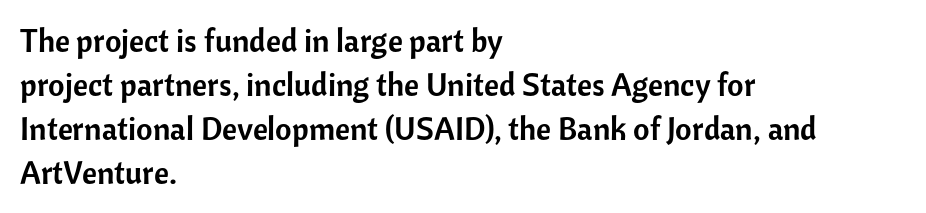
{"serif": "no", "italic": "no", "width": "normal", "stroke_contrast": "low", "x_height": "medium", "monospaced": "no", "underline": "no", "align": "left", "line_spacing": "normal", "line_spacing_ratio": 1.38, "letter_spacing": "normal", "letter_spacing_em": 0.0, "glyph_px": 32}
